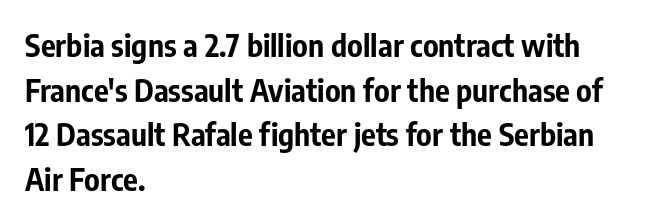
Q: Is the text bold? A: Yes.
Q: Is the text italic (slanted)? A: No, it is upright.
Q: Is the typeface a serif or a sans-serif typeface? A: Sans-serif.
Q: Is the text underlined? A: No.
Q: How is the paragraph aligned? A: Left-aligned.
Q: Is the spacing between letters normal or unusually wide? A: Normal.
Q: Is the spacing between lines tight, normal or loose? A: Normal.
Q: Width (condensed, normal, or wide)? A: Condensed.
Q: Stroke contrast? A: Low.
Q: x-height? A: Medium.
Q: Monospaced? A: No.
